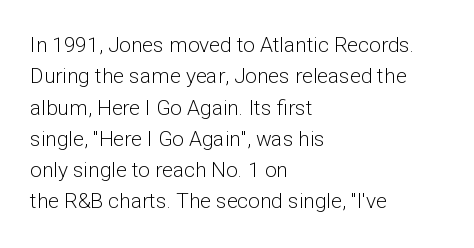
{"italic": "no", "bold": "no", "underline": "no", "align": "left", "line_spacing": "normal", "line_spacing_ratio": 1.49, "letter_spacing": "normal", "letter_spacing_em": 0.0, "glyph_px": 21}
